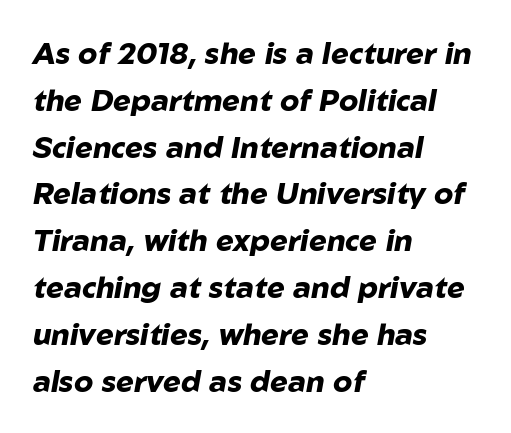
The image shows 30 px heavy type, italic (leaning right); set left-aligned, normal line spacing (1.56x), normal letter spacing, not underlined; low stroke contrast and a medium x-height.
